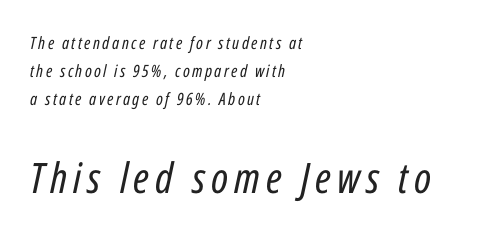
The image shows 42 px regular-weight, condensed type, italic (leaning right); set left-aligned, normal line spacing (1.65x), not underlined; the second (bottom) block is 2.47x larger; low stroke contrast and a medium x-height.
